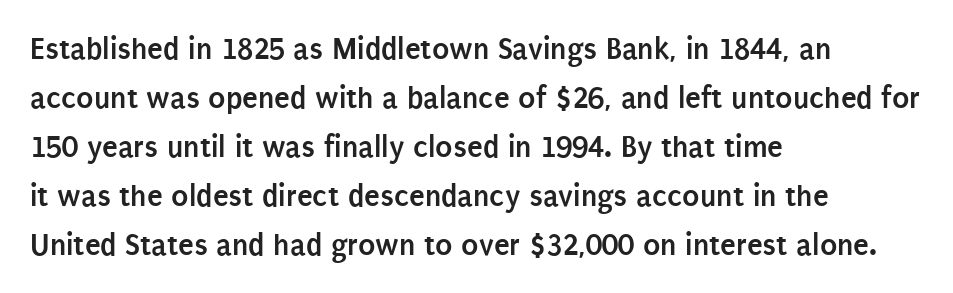
Has an underline been added? It has not. In terms of posture, this sample is upright. The rows are spaced the way most documents space them. Nobody touched the tracking dial on this one.
